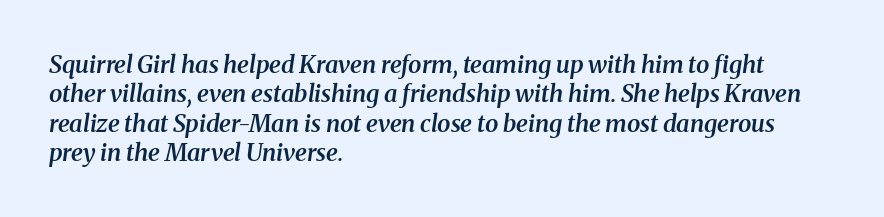
The font's italic variant was chosen for this text. Each glyph is drawn with semibold strokes, heavier than normal yet not fully bold. The text block is weighted toward the left margin, trailing off unevenly rightward. The space directly below the letters is spotless. Tracking here is standard; glyphs follow each other at the usual distance.
